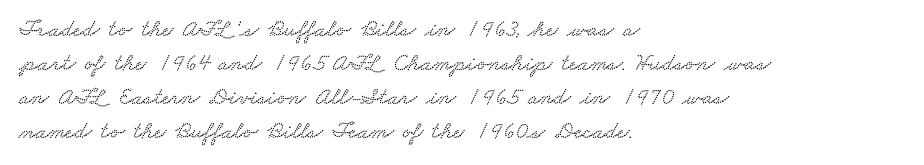
Lines of text with bare space underneath. Glyph-to-glyph distance matches everyday printed text. The lines sit at an ordinary, default distance from one another. The lines in this sample share a left origin and differ only in where they stop.
